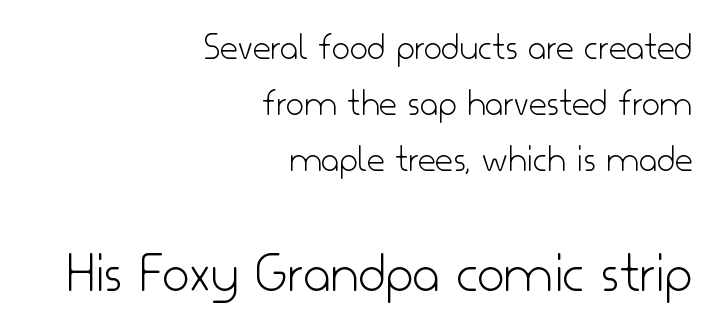
Q: Is the text bold? A: No.
Q: Is the text italic (slanted)? A: No, it is upright.
Q: Is the typeface a serif or a sans-serif typeface? A: Sans-serif.
Q: Is the text underlined? A: No.
Q: How is the paragraph aligned? A: Right-aligned.
Q: Is the spacing between letters normal or unusually wide? A: Normal.
Q: Is the spacing between lines tight, normal or loose? A: Normal.
Q: Which block of text is set in a larger size, the first (top) or the second (bottom)? A: The second (bottom) one.
Q: Width (condensed, normal, or wide)? A: Normal.
Q: Stroke contrast? A: Low.
Q: x-height? A: Small.
Q: Monospaced? A: No.
